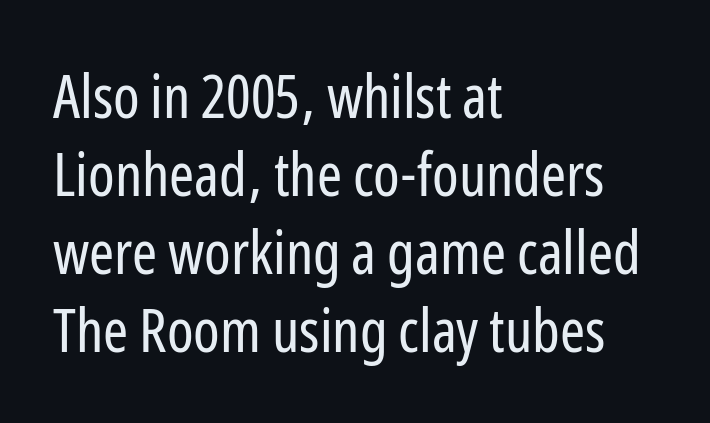
The image shows 60 px regular-weight, condensed sans-serif type, upright; set left-aligned, normal line spacing (1.3x), normal letter spacing, not underlined; low stroke contrast and a medium x-height.
